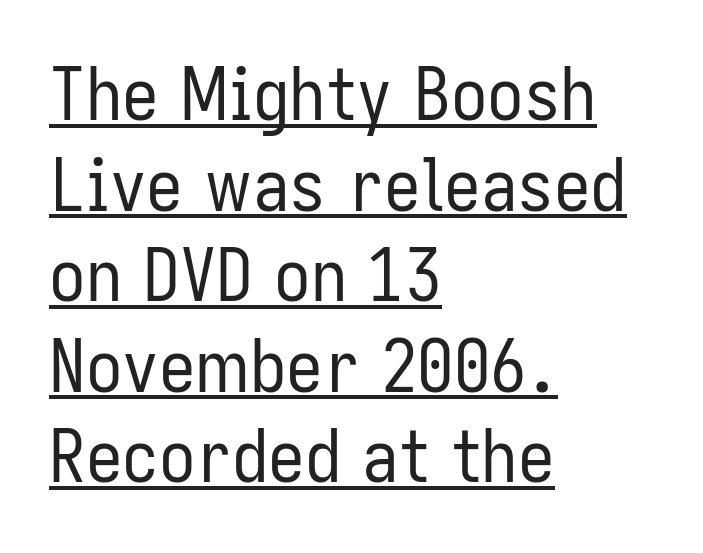
Q: Is the text bold? A: No.
Q: Is the text italic (slanted)? A: No, it is upright.
Q: Is the typeface a serif or a sans-serif typeface? A: Sans-serif.
Q: Is the text underlined? A: Yes.
Q: How is the paragraph aligned? A: Left-aligned.
Q: Is the spacing between letters normal or unusually wide? A: Normal.
Q: Width (condensed, normal, or wide)? A: Condensed.
Q: Stroke contrast? A: Low.
Q: x-height? A: Medium.
Q: Monospaced? A: No.
